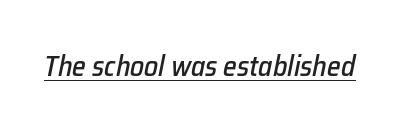
The image shows 28 px text type, italic (leaning right); set normal letter spacing, underlined; low stroke contrast and a medium x-height.
